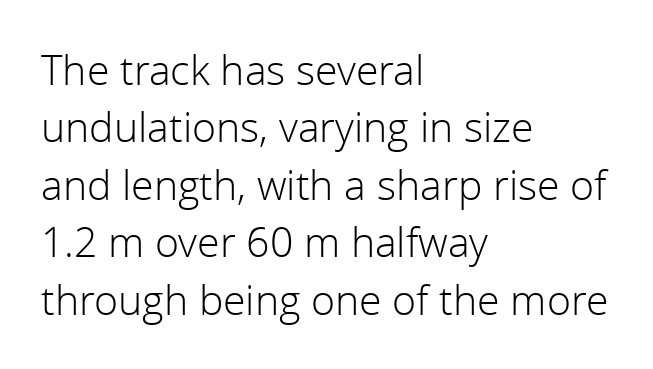
{"serif": "no", "italic": "no", "bold": "no", "weight": "light", "width": "normal", "x_height": "medium", "monospaced": "no", "underline": "no", "align": "left", "line_spacing": "normal", "line_spacing_ratio": 1.4, "letter_spacing": "normal", "letter_spacing_em": 0.0, "glyph_px": 41}
